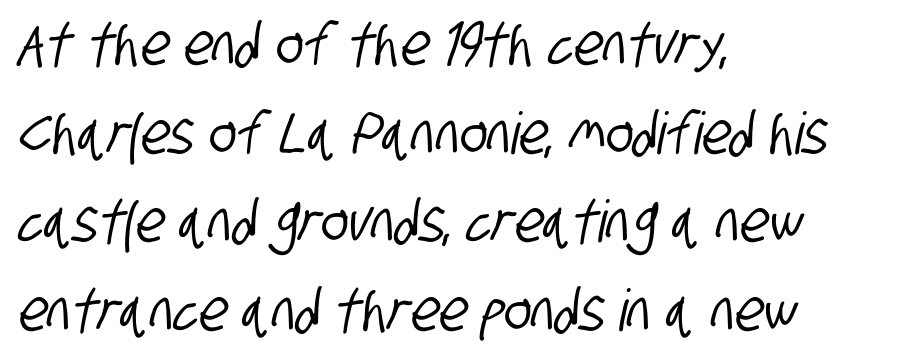
Q: Is the typeface a serif or a sans-serif typeface? A: Sans-serif.
Q: Is the text underlined? A: No.
Q: How is the paragraph aligned? A: Left-aligned.
Q: Is the spacing between letters normal or unusually wide? A: Normal.
Q: Is the spacing between lines tight, normal or loose? A: Normal.
Q: Width (condensed, normal, or wide)? A: Condensed.
Q: Stroke contrast? A: Low.
Q: x-height? A: Large.
Q: Monospaced? A: No.
